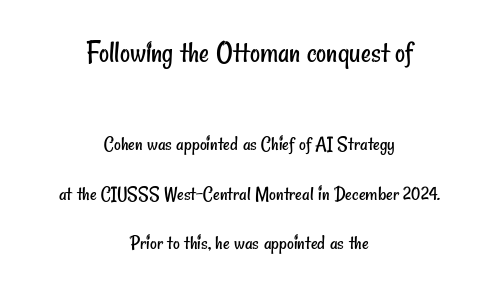
The whitespace from short lines is split evenly between both sides. Each letter keeps its own natural width here, so spacing adapts to shape. You could call the tracking neutral — neither tight nor loose. Size hierarchy here favors the leading block over the trailing one. Letterform terminals end flat and unadorned throughout the passage.
